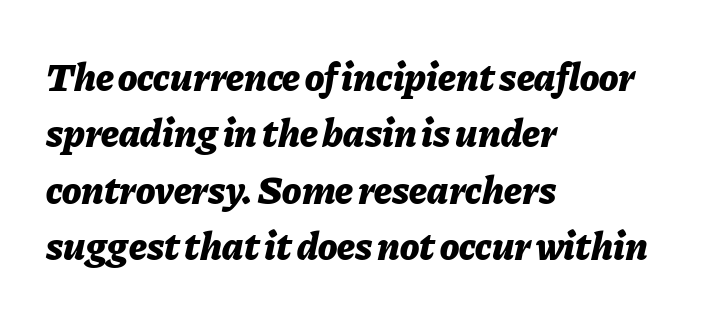
In terms of posture, this sample is oblique. The type is set solid horizontally, with unmodified tracking. Line beginnings align vertically; line endings do not. The block of text has a typical density, with ordinary space between rows.
